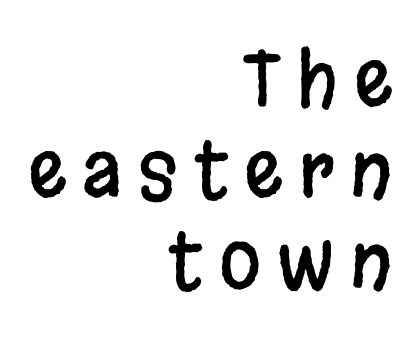
{"serif": "no", "italic": "no", "width": "condensed", "stroke_contrast": "low", "x_height": "large", "monospaced": "no", "underline": "no", "align": "right", "line_spacing_ratio": 1.2, "letter_spacing": "wide", "letter_spacing_em": 0.21, "glyph_px": 76}
